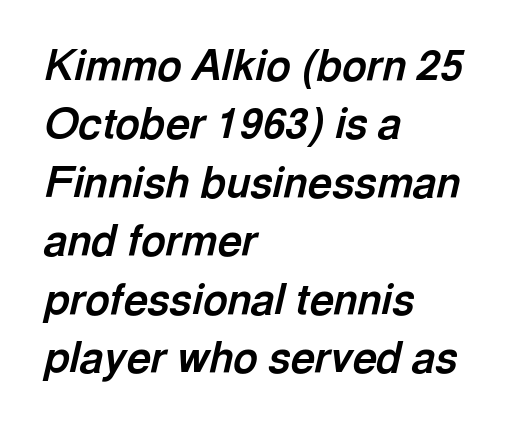
Q: Is the text bold? A: Yes.
Q: Is the text italic (slanted)? A: Yes, it leans right by about 13 degrees.
Q: Is the text underlined? A: No.
Q: How is the paragraph aligned? A: Left-aligned.
Q: Is the spacing between letters normal or unusually wide? A: Normal.
Q: Is the spacing between lines tight, normal or loose? A: Normal.
Q: Width (condensed, normal, or wide)? A: Normal.
Q: x-height? A: Medium.
Q: Monospaced? A: No.
